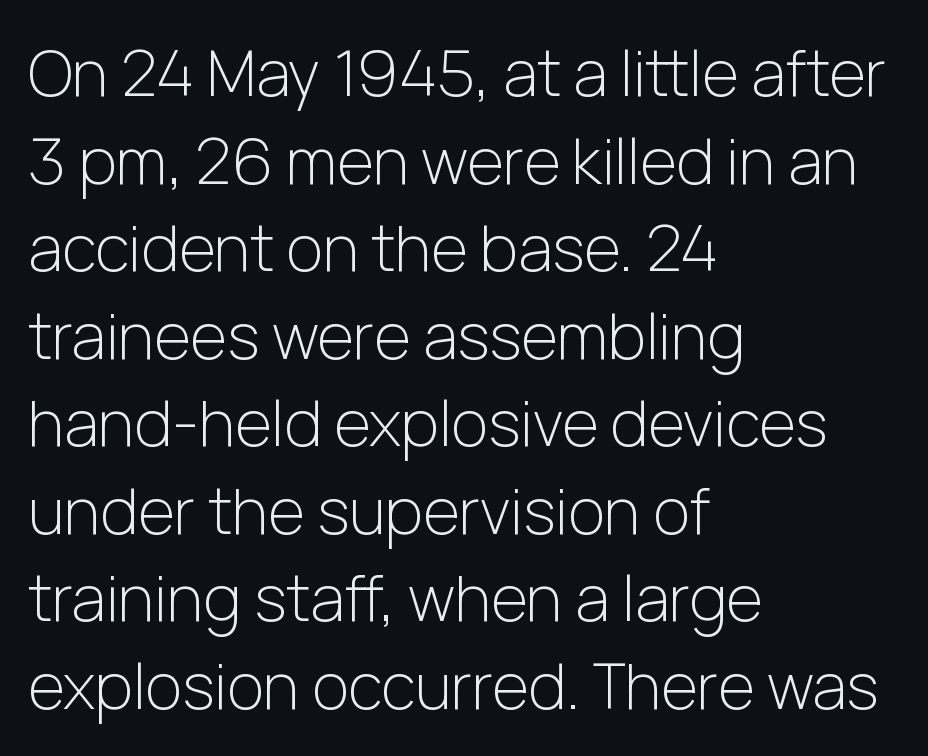
Stroke terminals: plain, sans-serif. Look at the tracking — it's just the regular setting, nothing added. The weight would be labelled regular, book, light, or lighter still. Ascenders rise straight up at ninety degrees. The passage shown is typed in a proportional face where columns would drift.
